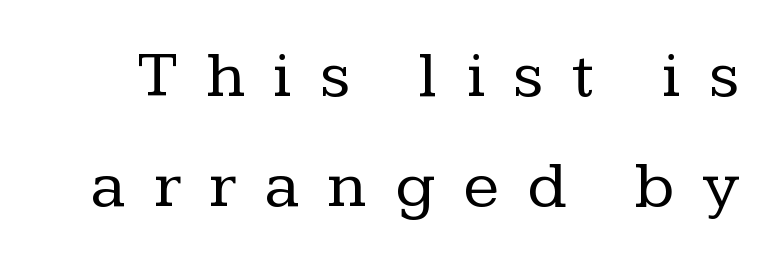
{"serif": "yes", "italic": "no", "bold": "no", "weight": "regular", "width": "normal", "stroke_contrast": "low", "x_height": "medium", "monospaced": "no", "underline": "no", "line_spacing": "normal", "line_spacing_ratio": 1.64, "letter_spacing": "wide", "letter_spacing_em": 0.42, "glyph_px": 67}
